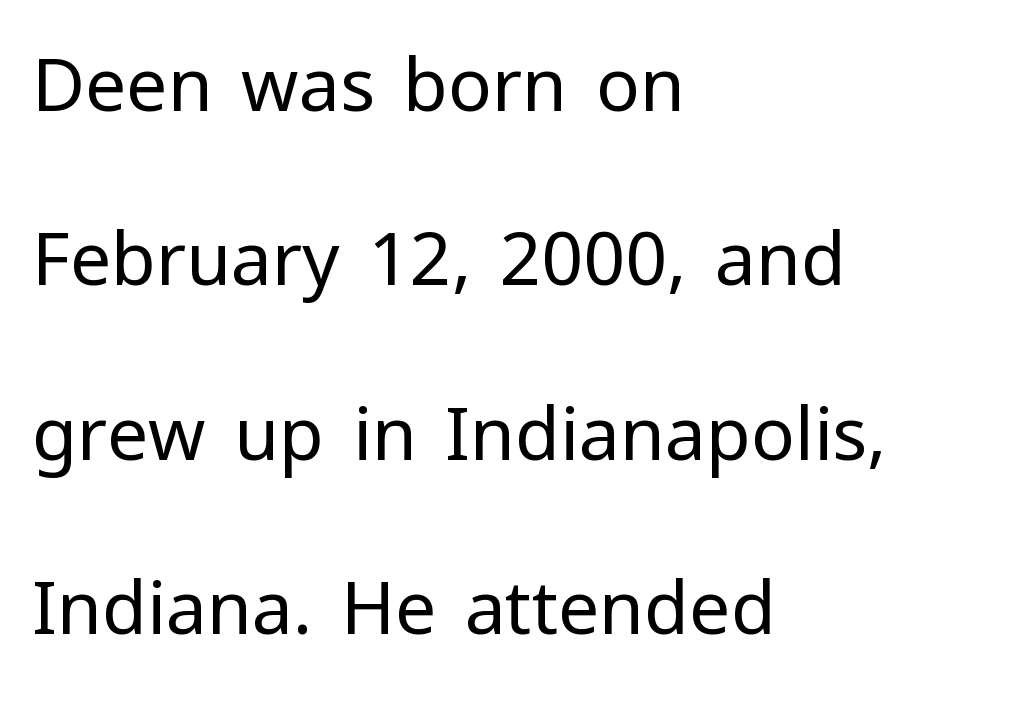
Q: Is the text bold? A: No.
Q: Is the text italic (slanted)? A: No, it is upright.
Q: Is the typeface a serif or a sans-serif typeface? A: Sans-serif.
Q: Is the text underlined? A: No.
Q: How is the paragraph aligned? A: Left-aligned.
Q: Is the spacing between letters normal or unusually wide? A: Normal.
Q: Is the spacing between lines tight, normal or loose? A: Loose.
Q: Width (condensed, normal, or wide)? A: Normal.
Q: Stroke contrast? A: Low.
Q: x-height? A: Medium.
Q: Monospaced? A: No.
